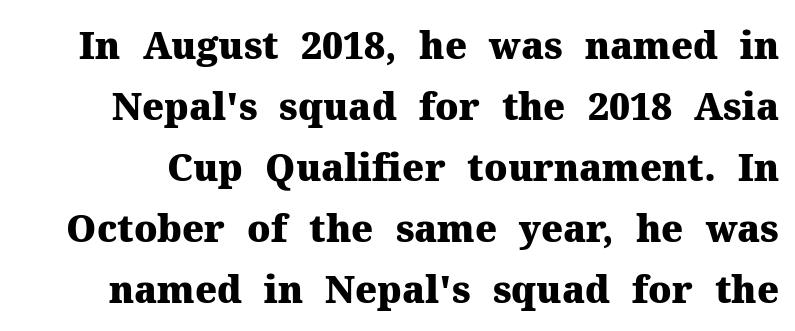
Q: Is the text bold? A: Yes.
Q: Is the text italic (slanted)? A: No, it is upright.
Q: Is the typeface a serif or a sans-serif typeface? A: Serif.
Q: Is the text underlined? A: No.
Q: Is the spacing between letters normal or unusually wide? A: Normal.
Q: Is the spacing between lines tight, normal or loose? A: Normal.
Q: Width (condensed, normal, or wide)? A: Normal.
Q: Stroke contrast? A: Medium.
Q: x-height? A: Medium.
Q: Monospaced? A: No.
